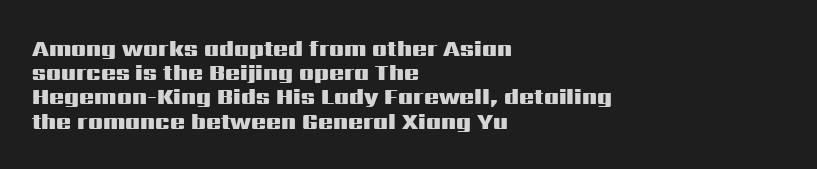
{"italic": "no", "bold": "yes", "underline": "no", "align": "left", "line_spacing": "tight", "line_spacing_ratio": 1.1, "letter_spacing": "normal", "letter_spacing_em": 0.0, "glyph_px": 22}
